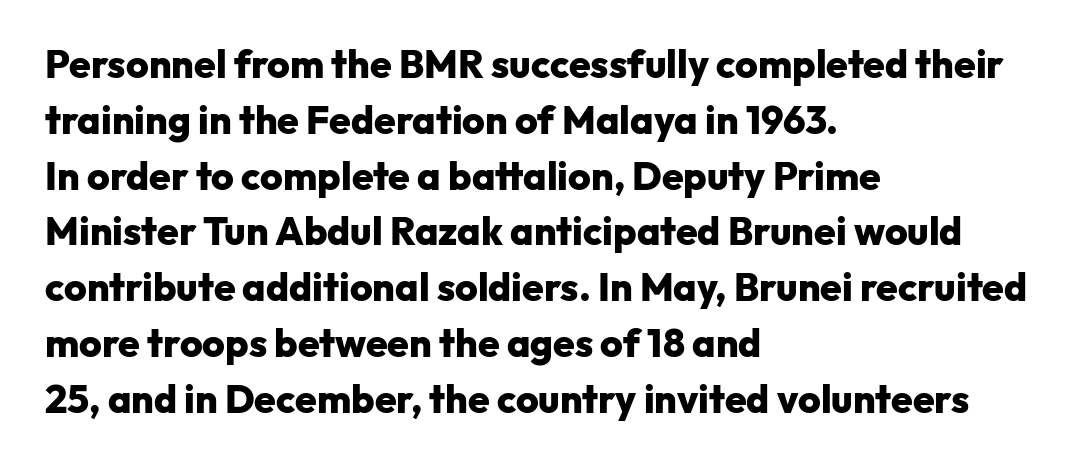
The image shows 39 px heavy sans-serif type, upright; set left-aligned, normal line spacing (1.43x), normal letter spacing, not underlined; low stroke contrast and a medium x-height.
